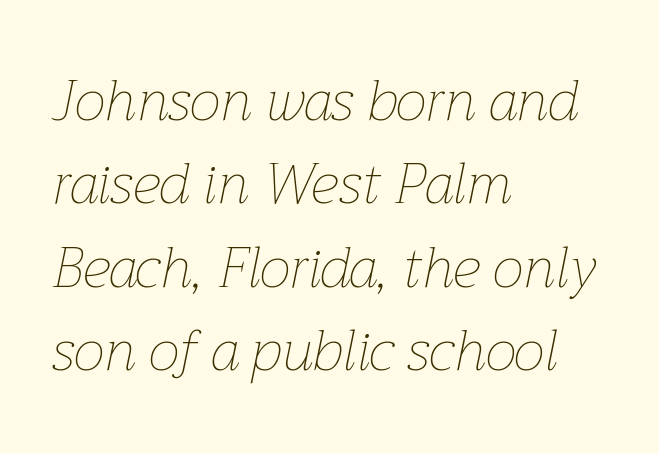
{"italic": "yes", "lean": "right", "slant_degrees": 12, "bold": "no", "weight": "thin", "width": "normal", "stroke_contrast": "low", "x_height": "medium", "monospaced": "no", "underline": "no", "align": "left", "line_spacing": "normal", "line_spacing_ratio": 1.49, "letter_spacing": "normal", "letter_spacing_em": 0.0, "glyph_px": 56}
